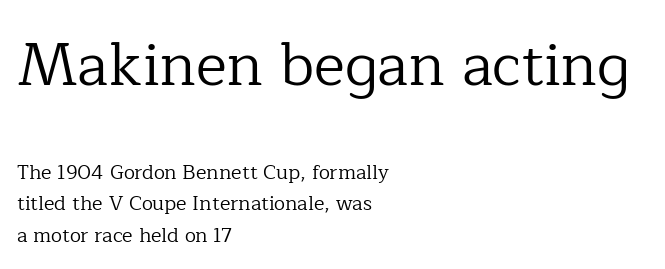
Q: Is the text bold? A: No.
Q: Is the text italic (slanted)? A: No, it is upright.
Q: Is the typeface a serif or a sans-serif typeface? A: Serif.
Q: Is the text underlined? A: No.
Q: How is the paragraph aligned? A: Left-aligned.
Q: Is the spacing between letters normal or unusually wide? A: Normal.
Q: Is the spacing between lines tight, normal or loose? A: Normal.
Q: Which block of text is set in a larger size, the first (top) or the second (bottom)? A: The first (top) one.
Q: Width (condensed, normal, or wide)? A: Normal.
Q: Stroke contrast? A: Low.
Q: x-height? A: Medium.
Q: Monospaced? A: No.
